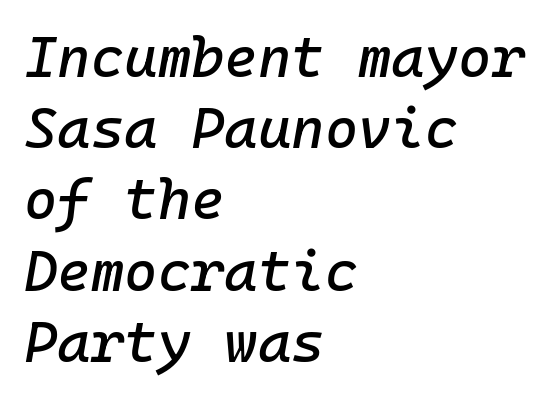
The gaps between neighbouring characters are ordinary and unremarkable. Lines of text with bare space underneath. Leading matches the norm, producing a regular column. Line starts are locked; line ends wander. The glyphs look as if they've been sheared to an angle.
